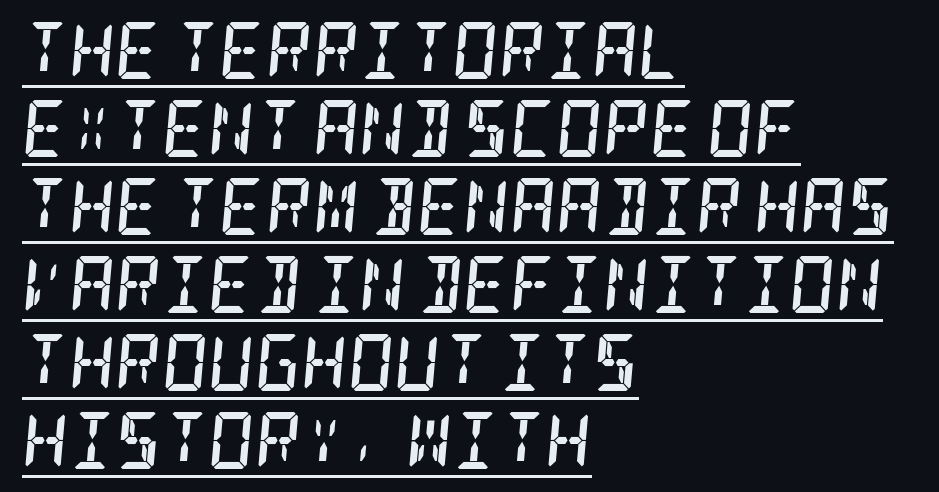
Q: Is the text bold? A: Yes.
Q: Is the text italic (slanted)? A: Yes, it leans right by about 5 degrees.
Q: Is the typeface a serif or a sans-serif typeface? A: Serif.
Q: Is the text underlined? A: Yes.
Q: How is the paragraph aligned? A: Left-aligned.
Q: Is the spacing between letters normal or unusually wide? A: Normal.
Q: Is the spacing between lines tight, normal or loose? A: Normal.
Q: Width (condensed, normal, or wide)? A: Condensed.
Q: Stroke contrast? A: Low.
Q: x-height? A: Large.
